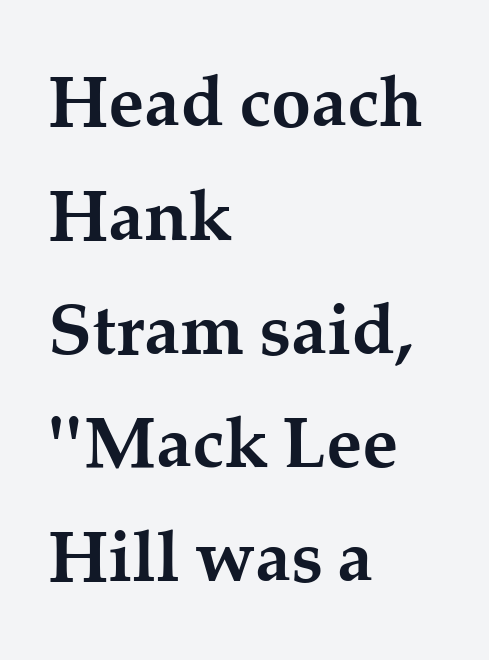
Nobody touched the tracking dial on this one. Vertically, the passage feels balanced, rows spaced as you'd expect. This is roman type, the default non-slanted kind. Character widths vary here, with narrow letters taking less room than wide ones. The letters are bold, with thick, heavy strokes. Look at the bottom of the vertical strokes: they flare into serifs here.
